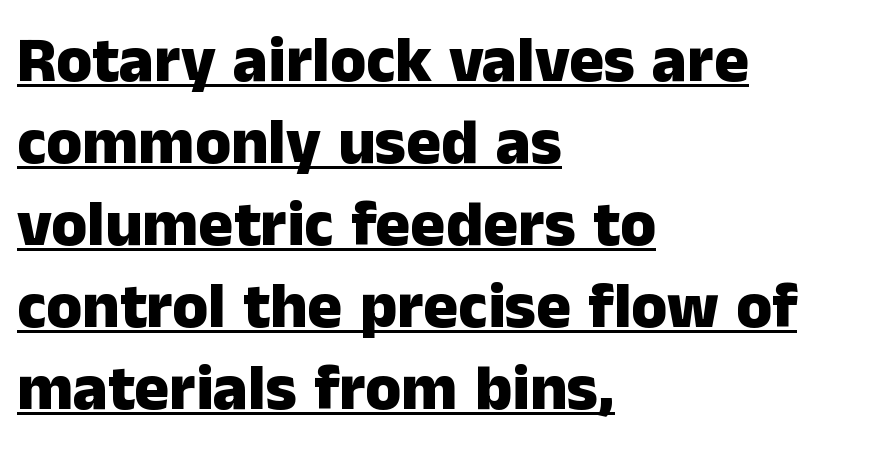
{"serif": "no", "italic": "no", "bold": "yes", "weight": "heavy", "width": "normal", "stroke_contrast": "low", "x_height": "medium", "monospaced": "no", "underline": "yes", "align": "left", "line_spacing": "normal", "line_spacing_ratio": 1.26, "letter_spacing": "normal", "letter_spacing_em": 0.0, "glyph_px": 65}
